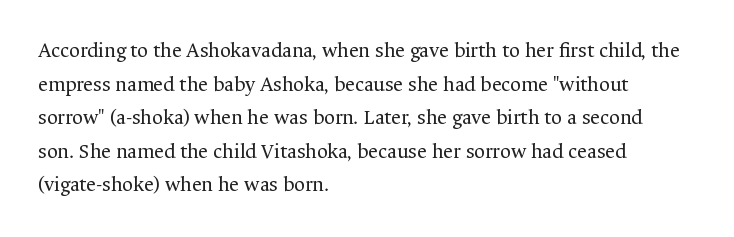
The font's upright variant was chosen for this text. Does the leading feel generous? No, just average. Letters rest on an invisible, unmarked baseline. Heft: none added — not bold. Typeset ragged right — the left edge is the straight one.
